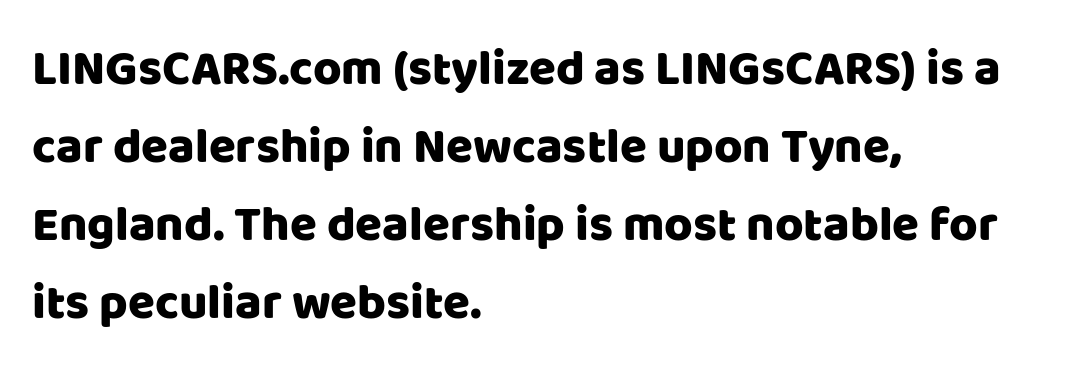
{"serif": "no", "italic": "no", "width": "normal", "stroke_contrast": "low", "x_height": "large", "monospaced": "no", "underline": "no", "align": "left", "line_spacing": "normal", "line_spacing_ratio": 1.59, "letter_spacing": "normal", "letter_spacing_em": 0.0, "glyph_px": 49}
